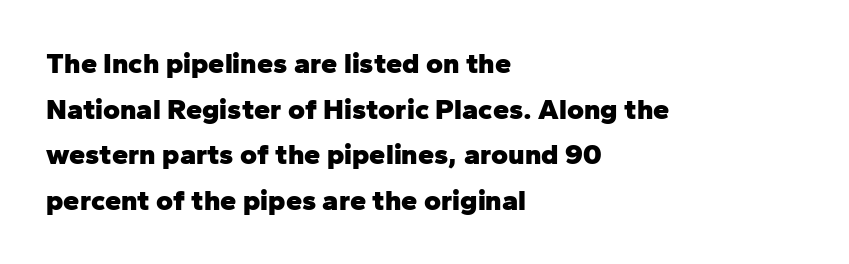
The rows are spaced the way most documents space them. The paragraph shown leans on its left margin. The line texture is even and compact thanks to regular tracking. In terms of weight, the rendering is a true, heavy bold. The space directly below the letters is spotless.
